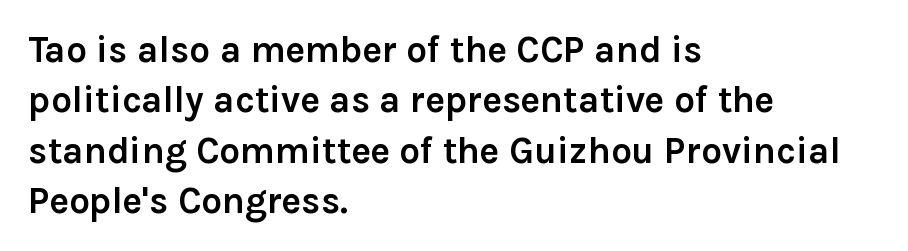
{"serif": "no", "italic": "no", "bold": "yes", "weight": "semibold", "width": "normal", "x_height": "medium", "monospaced": "no", "underline": "no", "align": "left", "line_spacing": "normal", "line_spacing_ratio": 1.36, "letter_spacing": "normal", "letter_spacing_em": 0.0, "glyph_px": 37}
